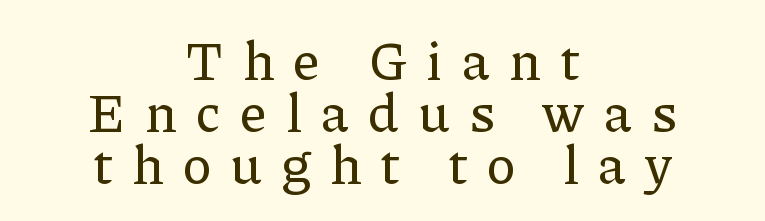
The image shows 54 px serif type, upright; set centered, tight line spacing (0.96x), unusually wide letter spacing (+0.35 em), not underlined; low stroke contrast and a medium x-height.
